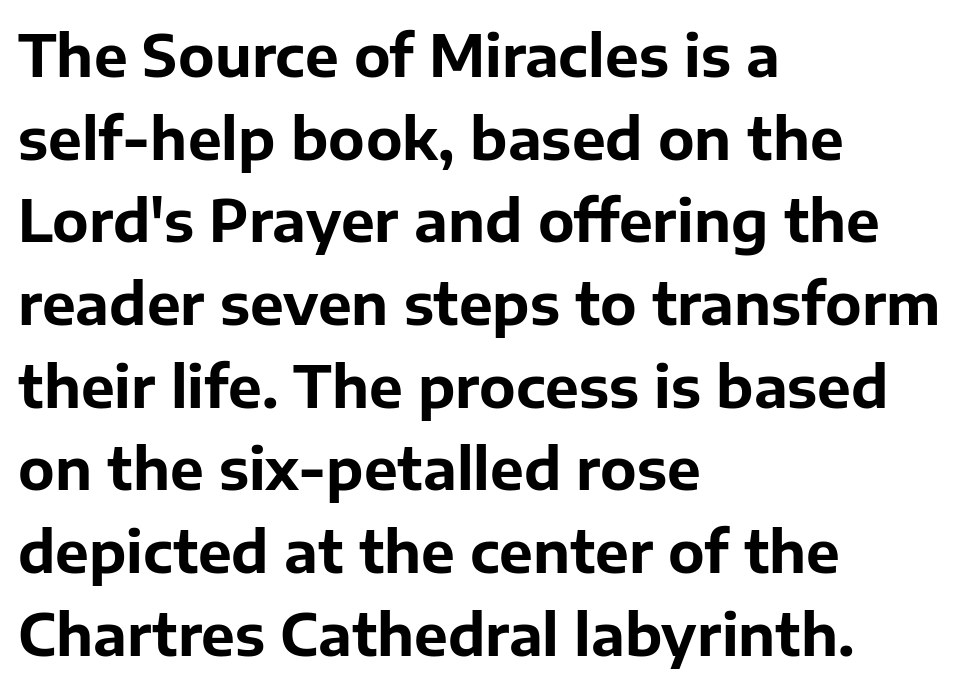
Notice how descenders clear the ascenders below comfortably — that's standard leading. No italicization has been applied; the sample stays upright. The glyphs have the mass of a bold cut. Rule under the text: the space is simply empty. Observe the absence of serifs on each vertical stroke in this sample. The passage shown is typed in a proportional face where columns would drift.
